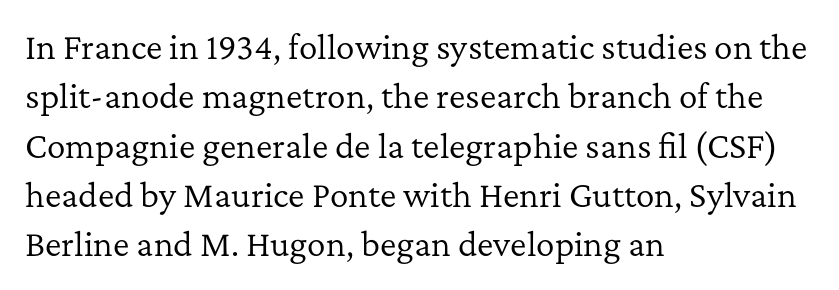
{"serif": "yes", "italic": "no", "bold": "no", "weight": "regular", "width": "normal", "stroke_contrast": "low", "x_height": "medium", "monospaced": "no", "underline": "no", "align": "left", "line_spacing": "normal", "line_spacing_ratio": 1.59, "letter_spacing": "normal", "letter_spacing_em": 0.0, "glyph_px": 31}
